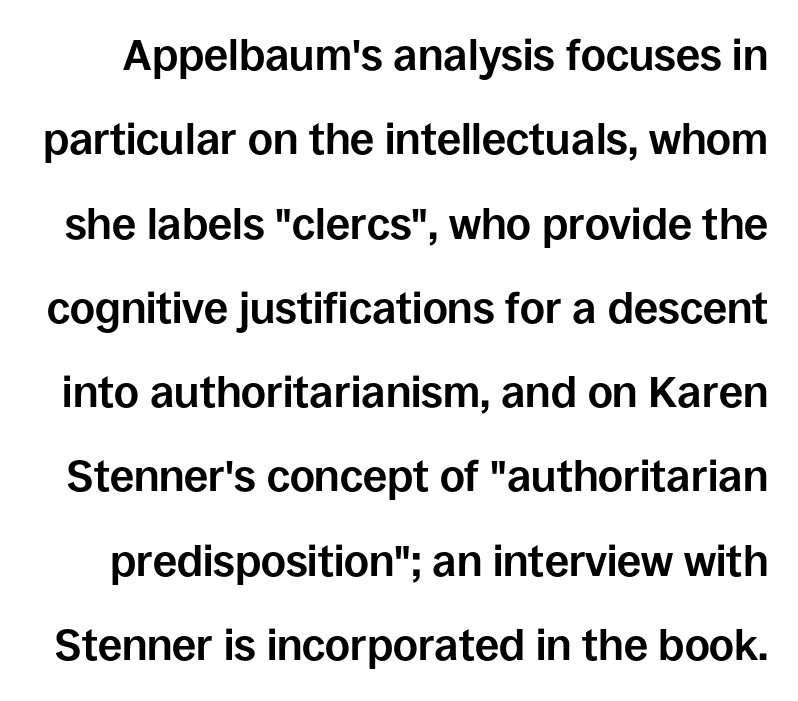
The image shows 43 px bold sans-serif type, upright; set loose line spacing (1.96x), normal letter spacing, not underlined; low stroke contrast and a large x-height.
